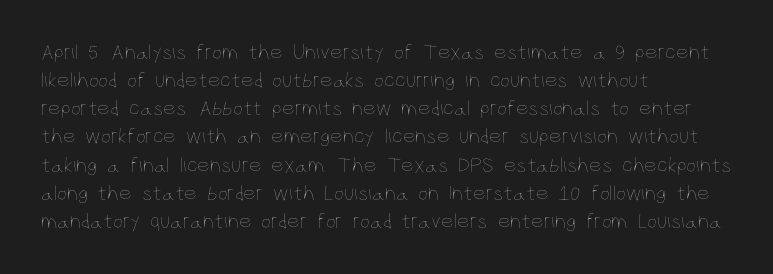
{"italic": "no", "bold": "no", "underline": "no", "align": "left", "line_spacing": "normal", "line_spacing_ratio": 1.28, "letter_spacing": "normal", "letter_spacing_em": 0.0, "glyph_px": 22}
